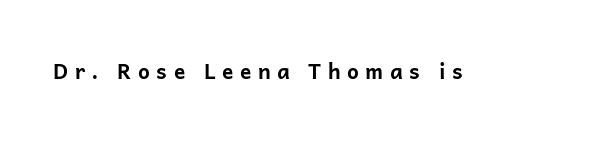
{"italic": "no", "bold": "yes", "underline": "no", "letter_spacing": "wide", "letter_spacing_em": 0.31, "glyph_px": 21}
